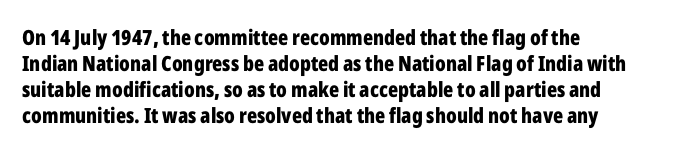
The image shows 21 px bold type, upright; set left-aligned, line spacing 1.24x, normal letter spacing, not underlined.
